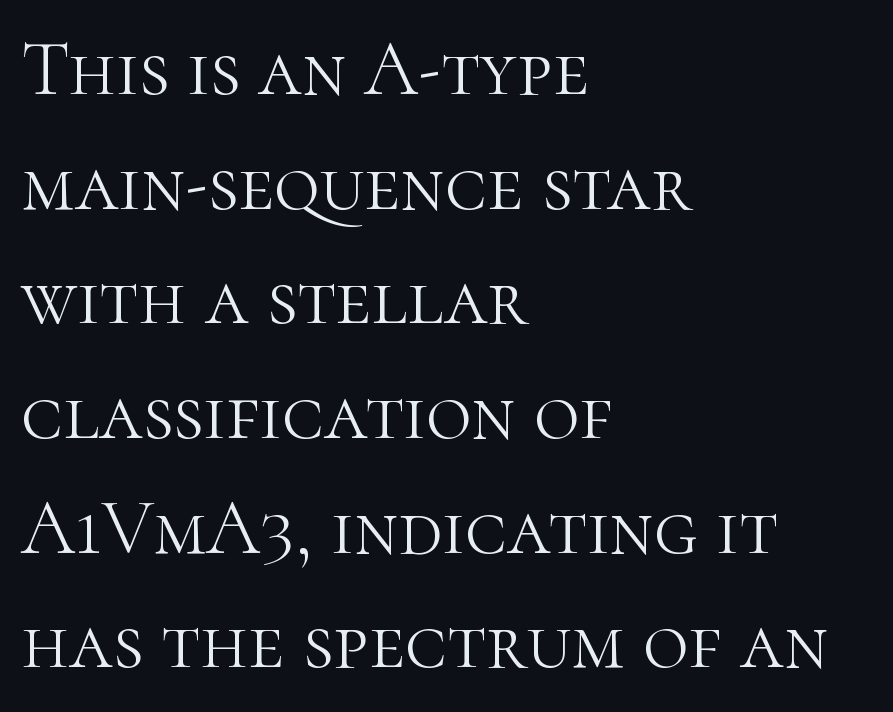
The image shows 78 px light serif type, upright; set left-aligned, normal line spacing (1.47x), normal letter spacing, not underlined; high stroke contrast and a medium x-height.
